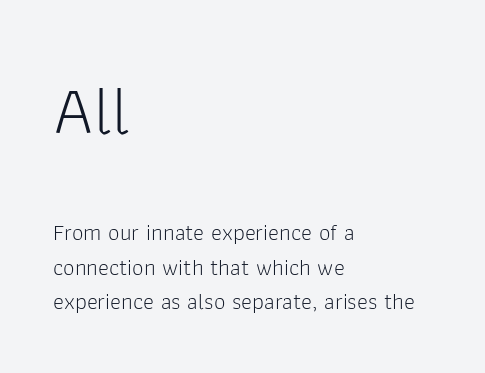
{"serif": "no", "italic": "no", "bold": "no", "weight": "light", "width": "normal", "stroke_contrast": "low", "x_height": "medium", "monospaced": "no", "underline": "no", "align": "left", "line_spacing": "normal", "line_spacing_ratio": 1.49, "letter_spacing": "normal", "letter_spacing_em": 0.0, "larger_block": "first", "size_ratio": 3.04, "glyph_px": 70}
